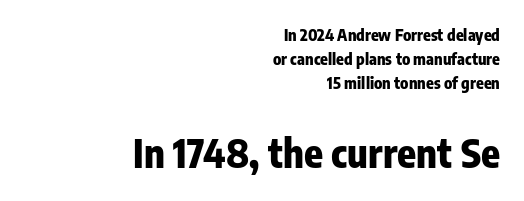
The image shows 39 px heavy, condensed sans-serif type, upright; set right-aligned, normal line spacing (1.49x), normal letter spacing, not underlined; the second (bottom) block is 2.44x larger; low stroke contrast and a medium x-height.
